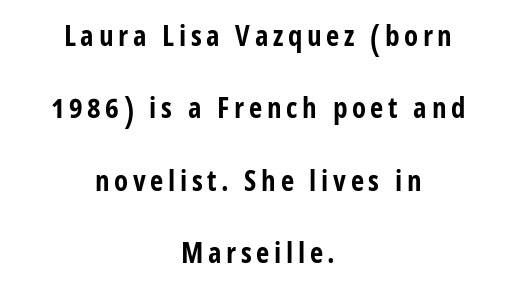
The rendering positions every line midway between the sides. Looks like regular typesetting: each glyph gets only the width it needs. The sample has been set heavy, in full bold. The passage shown stacks its lines with a broad gap. Posture: upright roman. Honestly, there is no underline to notice here at all.
